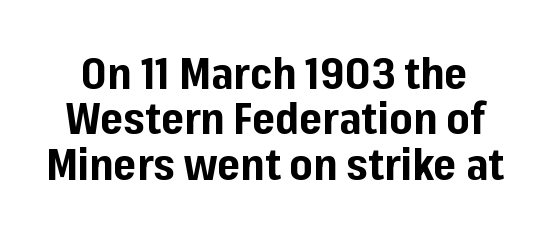
{"serif": "no", "italic": "no", "bold": "yes", "weight": "bold", "width": "normal", "stroke_contrast": "low", "x_height": "medium", "monospaced": "no", "underline": "no", "line_spacing": "tight", "line_spacing_ratio": 1.03, "letter_spacing": "normal", "letter_spacing_em": 0.0, "glyph_px": 44}
